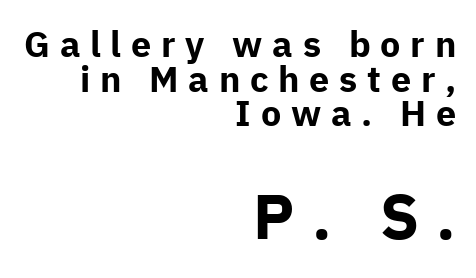
Stroke thickness is high; the sample reads as a true bold. You can tell from the bare stems that sans-serif type was used. The paragraph has a hard right edge and a soft left edge. Rendered with straight, roman letterforms. The rendering uses a small line-height, squeezing the rows. Type without underlining.
